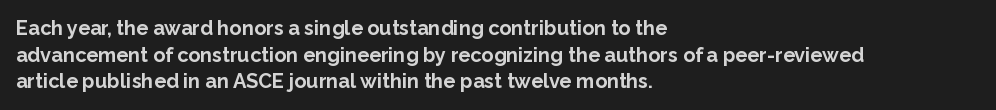
The image shows 20 px bold type, upright; set left-aligned, normal line spacing (1.33x), normal letter spacing, not underlined.
